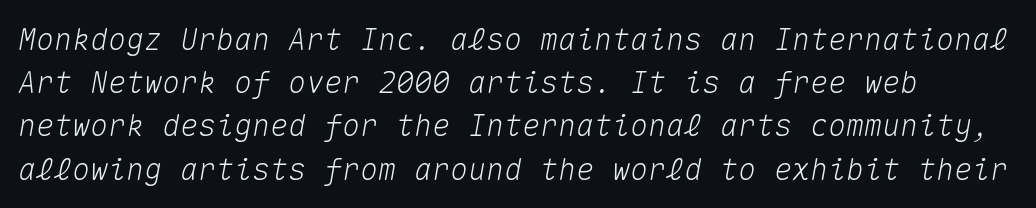
Q: Is the text italic (slanted)? A: Yes, it leans right by about 10 degrees.
Q: Is the text underlined? A: No.
Q: Is the spacing between letters normal or unusually wide? A: Normal.
Q: Is the spacing between lines tight, normal or loose? A: Normal.
Q: Width (condensed, normal, or wide)? A: Normal.
Q: Stroke contrast? A: Medium.
Q: x-height? A: Medium.
Q: Monospaced? A: Yes.
